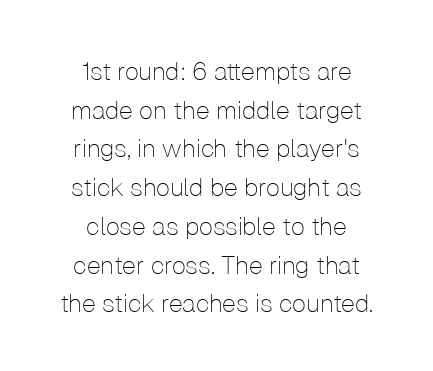
Between one letter and the next there's only the usual sliver of space. Posture: upright roman. Unmarked baselines from the first word to the last. The space between consecutive lines is moderate. If you folded the block vertically in half, each line would mirror itself in length. The typesetting does not lean heavy: it is not bold.
